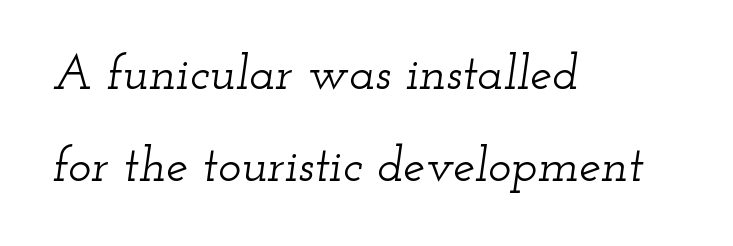
{"serif": "yes", "italic": "yes", "lean": "right", "slant_degrees": 12, "width": "wide", "stroke_contrast": "low", "x_height": "small", "monospaced": "no", "underline": "no", "align": "left", "line_spacing_ratio": 1.87, "letter_spacing": "normal", "letter_spacing_em": 0.0, "glyph_px": 49}
